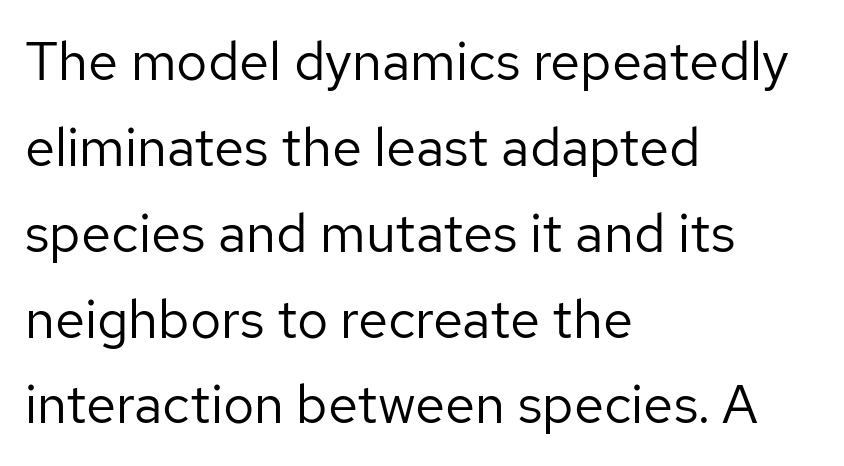
Compared with typical paragraphs, the rows here are spaced about the same. Every stem runs plumb, perpendicular to the baseline. In CSS terms this would be text-align: left. Weight: regular or lighter. Letter spacing: default.
